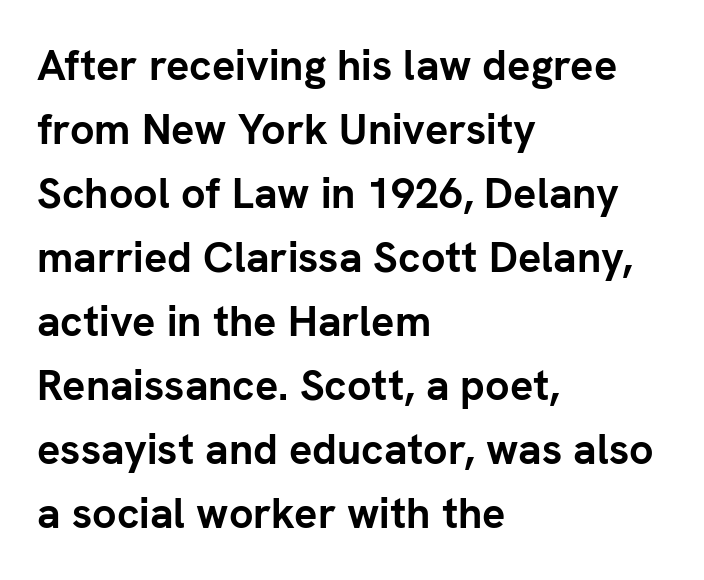
A bare baseline throughout the passage. Where is the straight margin? On the left. Font category for this specimen: sans-serif. Honestly, the row spacing looks completely unremarkable.
